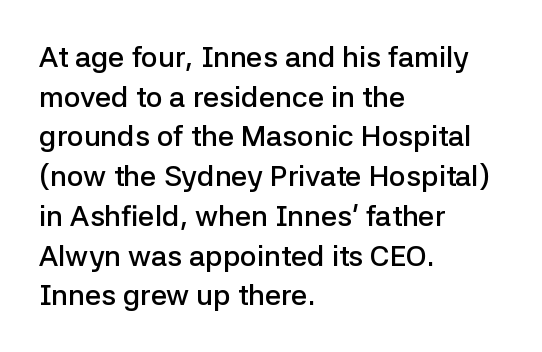
{"serif": "no", "italic": "no", "bold": "semi", "weight": "semibold", "width": "normal", "stroke_contrast": "low", "x_height": "medium", "monospaced": "no", "underline": "no", "align": "left", "line_spacing": "normal", "line_spacing_ratio": 1.37, "letter_spacing": "normal", "letter_spacing_em": 0.0, "glyph_px": 29}
